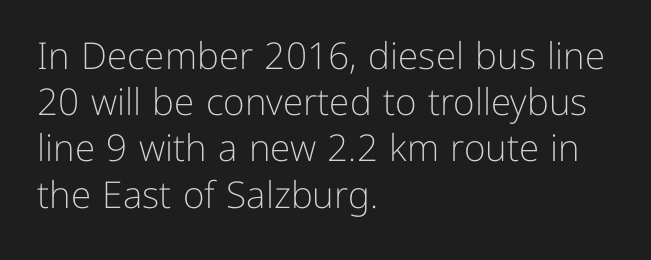
Q: Is the text bold? A: No.
Q: Is the text italic (slanted)? A: No, it is upright.
Q: Is the typeface a serif or a sans-serif typeface? A: Sans-serif.
Q: Is the text underlined? A: No.
Q: How is the paragraph aligned? A: Left-aligned.
Q: Is the spacing between letters normal or unusually wide? A: Normal.
Q: Is the spacing between lines tight, normal or loose? A: Normal.
Q: Width (condensed, normal, or wide)? A: Normal.
Q: Stroke contrast? A: Low.
Q: x-height? A: Medium.
Q: Monospaced? A: No.
